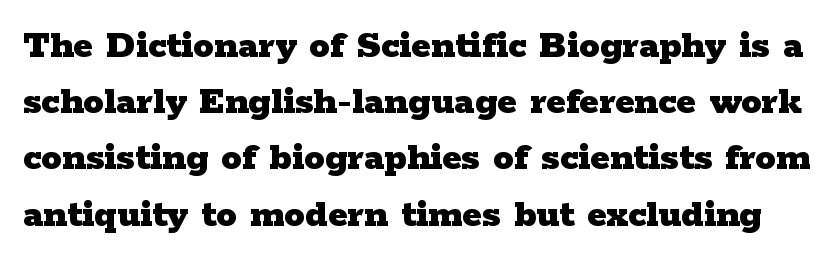
{"serif": "yes", "italic": "no", "bold": "yes", "weight": "heavy", "width": "wide", "stroke_contrast": "low", "x_height": "medium", "monospaced": "no", "underline": "no", "line_spacing": "normal", "line_spacing_ratio": 1.37, "letter_spacing": "normal", "letter_spacing_em": 0.0, "glyph_px": 41}
